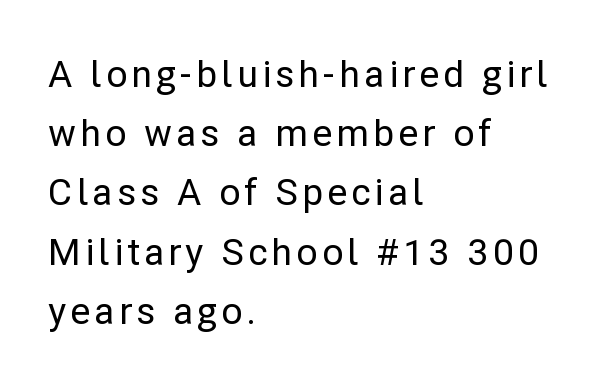
Notice how the stems are strictly vertical — no italics here. The characters display no serif detailing; their extremities are plain. Leading matches the norm, producing a regular column. Glance below the letters and you will spot only blank space. The rendering uses natural spacing where letterforms have individual widths. Teacher's note: observe the even left margin — that is flush-left alignment.
